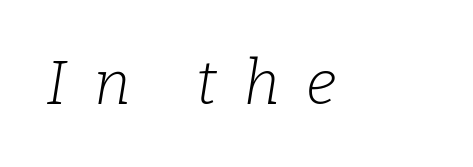
{"serif": "yes", "italic": "yes", "lean": "right", "slant_degrees": 9, "bold": "no", "weight": "light", "width": "normal", "stroke_contrast": "low", "x_height": "medium", "monospaced": "no", "underline": "no", "letter_spacing": "wide", "letter_spacing_em": 0.44, "glyph_px": 61}
